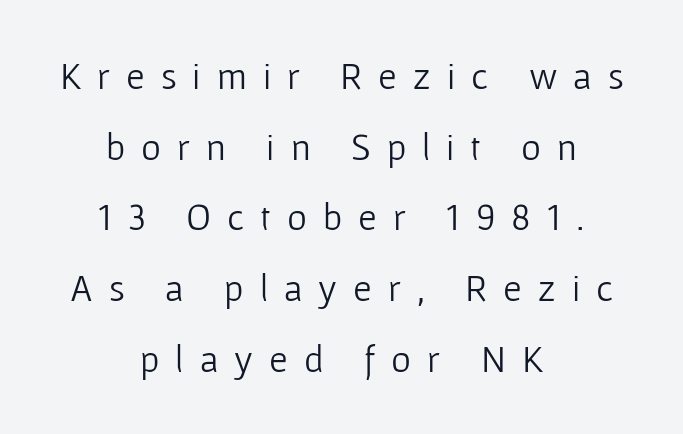
The image shows 38 px light sans-serif type, upright; set centered, line spacing 1.86x, unusually wide letter spacing (+0.42 em), not underlined; low stroke contrast and a medium x-height.
